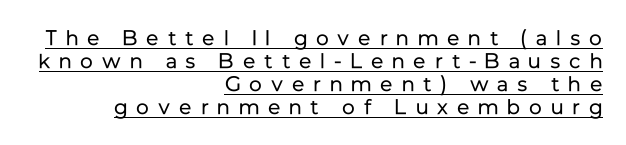
Has an underline been added? It has. The face looks like a standard text weight, possibly lighter. Whoever set this chose condensed vertical rhythm over breathing room. The paragraph has a hard right edge and a soft left edge. The lettering holds an erect, upright posture throughout. This sample uses expanded letter spacing, leaving extra air between glyphs.
